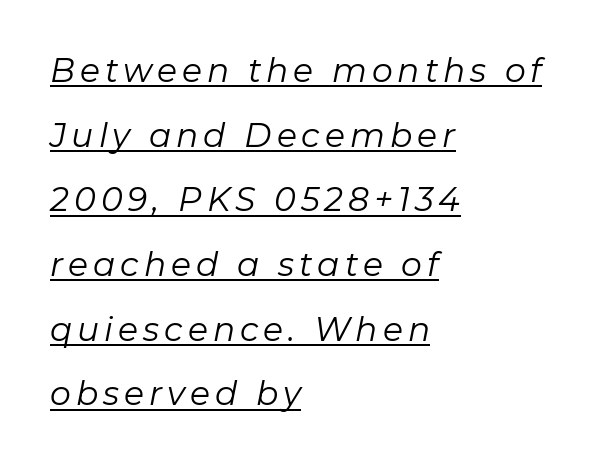
Weight class: somewhere from thin through regular. The lines are quadded left. Observe the lean: these are italic letterforms. Quick note: interline space is abundant.
